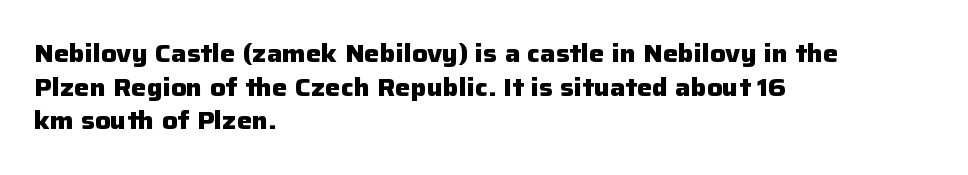
Any mark beneath the type? The region is blank. Regular leading. The face used here is rendered with its standard letterfit. These words are printed bold, with thick strokes throughout. Italic? Not at all — the glyphs are vertical. Left-aligned paragraph, ragged on the right.
